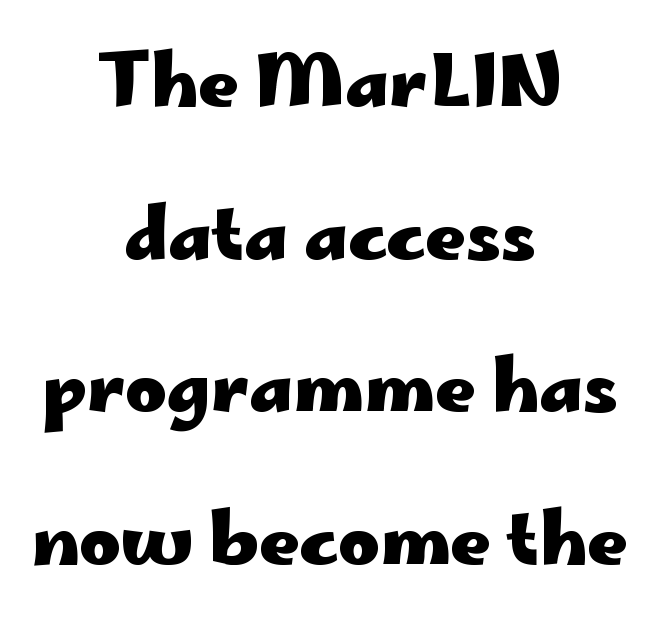
{"serif": "no", "italic": "no", "bold": "yes", "weight": "heavy", "width": "wide", "stroke_contrast": "low", "x_height": "small", "monospaced": "no", "underline": "no", "align": "center", "line_spacing": "loose", "line_spacing_ratio": 2.15, "letter_spacing": "normal", "letter_spacing_em": 0.0, "glyph_px": 71}
